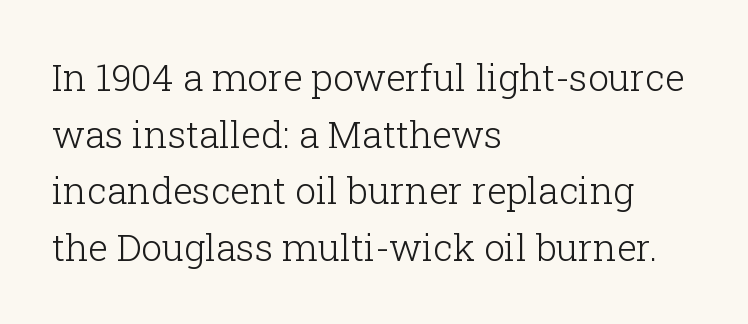
Q: Is the text bold? A: No.
Q: Is the text italic (slanted)? A: No, it is upright.
Q: Is the typeface a serif or a sans-serif typeface? A: Serif.
Q: Is the text underlined? A: No.
Q: How is the paragraph aligned? A: Left-aligned.
Q: Is the spacing between letters normal or unusually wide? A: Normal.
Q: Is the spacing between lines tight, normal or loose? A: Normal.
Q: Width (condensed, normal, or wide)? A: Normal.
Q: Stroke contrast? A: Low.
Q: x-height? A: Medium.
Q: Monospaced? A: No.
